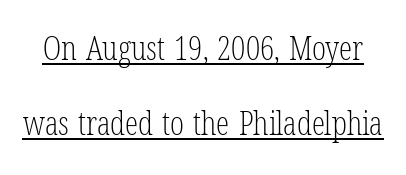
Q: Is the text bold? A: No.
Q: Is the text italic (slanted)? A: No, it is upright.
Q: Is the typeface a serif or a sans-serif typeface? A: Serif.
Q: Is the text underlined? A: Yes.
Q: Is the spacing between letters normal or unusually wide? A: Normal.
Q: Is the spacing between lines tight, normal or loose? A: Loose.
Q: Width (condensed, normal, or wide)? A: Condensed.
Q: Stroke contrast? A: Low.
Q: x-height? A: Medium.
Q: Monospaced? A: No.
